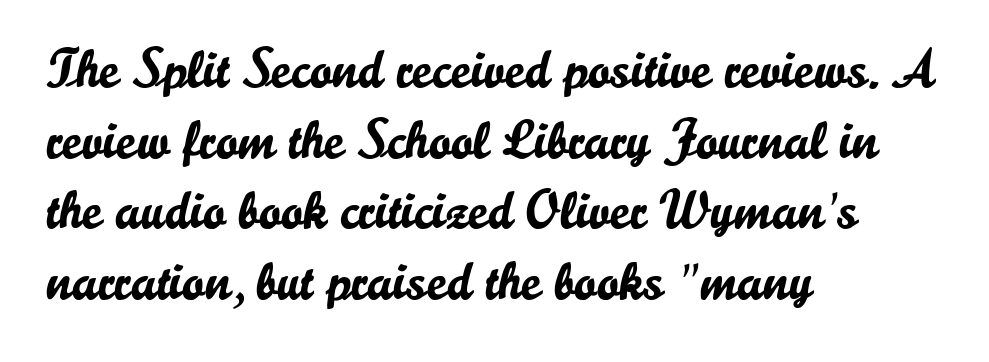
{"serif": "no", "width": "normal", "stroke_contrast": "low", "x_height": "small", "monospaced": "no", "underline": "no", "align": "left", "line_spacing": "normal", "line_spacing_ratio": 1.31, "letter_spacing": "normal", "letter_spacing_em": 0.0, "glyph_px": 54}
